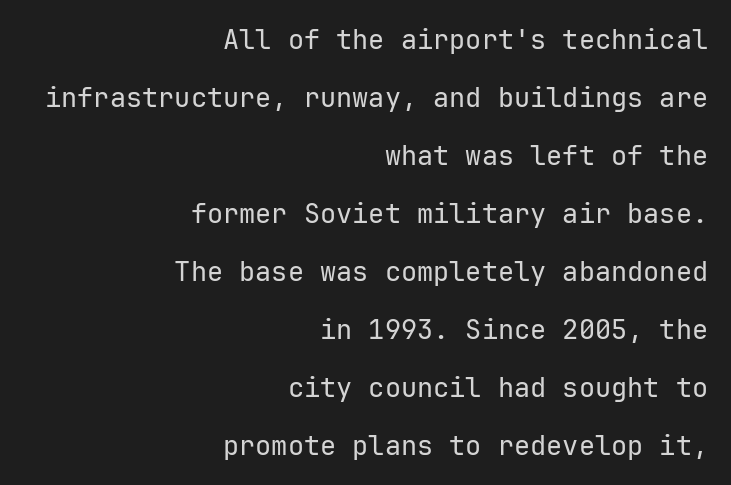
The image shows 27 px text type, upright; set right-aligned, loose line spacing (2.15x), normal letter spacing, not underlined.
